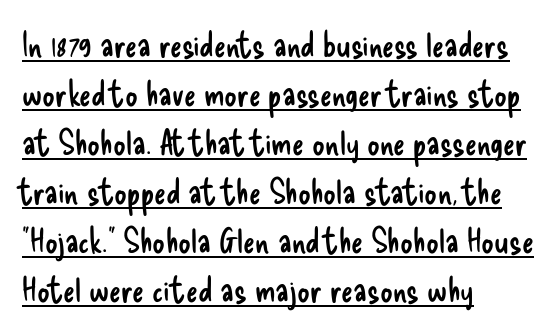
Q: Is the text bold? A: No.
Q: Is the text italic (slanted)? A: No, it is upright.
Q: Is the typeface a serif or a sans-serif typeface? A: Sans-serif.
Q: Is the text underlined? A: Yes.
Q: How is the paragraph aligned? A: Left-aligned.
Q: Is the spacing between letters normal or unusually wide? A: Normal.
Q: Is the spacing between lines tight, normal or loose? A: Normal.
Q: Width (condensed, normal, or wide)? A: Condensed.
Q: Stroke contrast? A: Low.
Q: x-height? A: Small.
Q: Monospaced? A: No.
